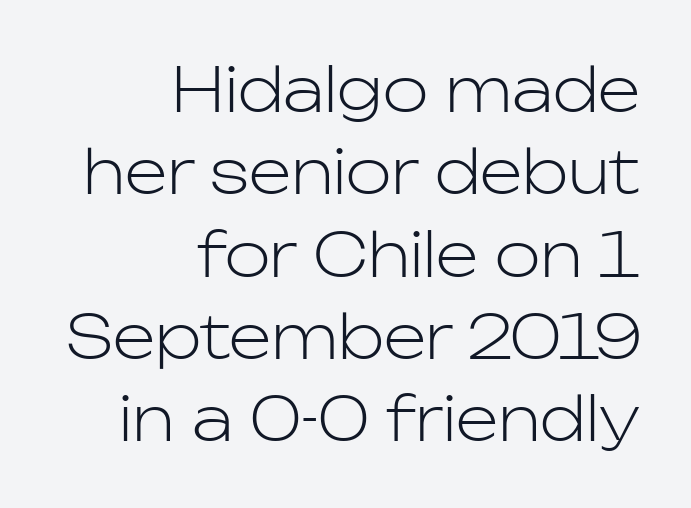
{"serif": "no", "italic": "no", "bold": "no", "weight": "light", "width": "normal", "stroke_contrast": "low", "x_height": "medium", "monospaced": "no", "underline": "no", "align": "right", "line_spacing": "normal", "line_spacing_ratio": 1.35, "letter_spacing": "normal", "letter_spacing_em": 0.0, "glyph_px": 61}
